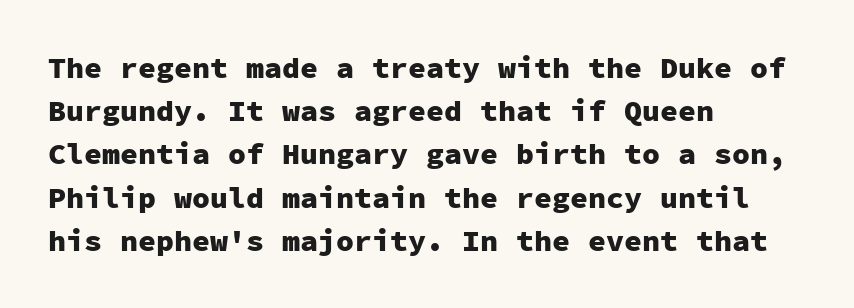
Anything drawn beneath the words? Only blank space. A typesetter would call this monospace, since all characters share one set width. The passage is arranged the way most books set body copy — flush left. Is there any slant? The stems are plumb.
